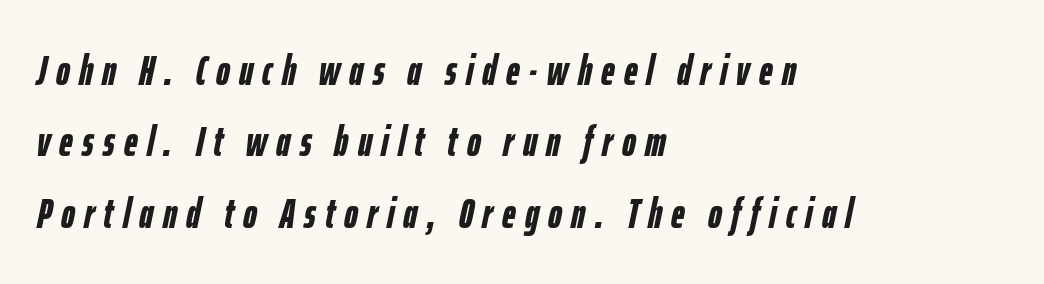
{"italic": "yes", "lean": "right", "slant_degrees": 12, "bold": "yes", "weight": "semibold", "width": "condensed", "stroke_contrast": "low", "x_height": "medium", "monospaced": "no", "underline": "no", "align": "left", "line_spacing": "normal", "line_spacing_ratio": 1.7, "letter_spacing": "wide", "letter_spacing_em": 0.22, "glyph_px": 42}
